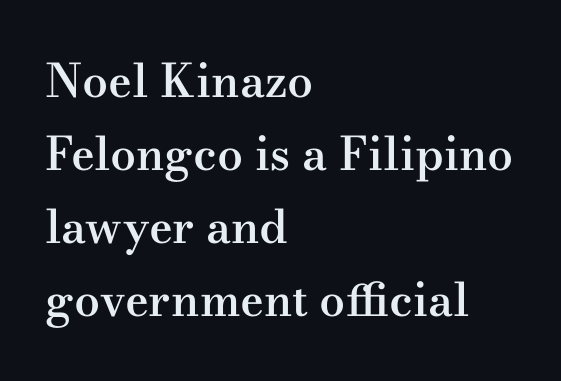
Q: Is the text bold? A: Semi-bold.
Q: Is the text italic (slanted)? A: No, it is upright.
Q: Is the typeface a serif or a sans-serif typeface? A: Serif.
Q: Is the text underlined? A: No.
Q: How is the paragraph aligned? A: Left-aligned.
Q: Is the spacing between letters normal or unusually wide? A: Normal.
Q: Is the spacing between lines tight, normal or loose? A: Normal.
Q: Width (condensed, normal, or wide)? A: Wide.
Q: Stroke contrast? A: Medium.
Q: x-height? A: Small.
Q: Monospaced? A: No.
